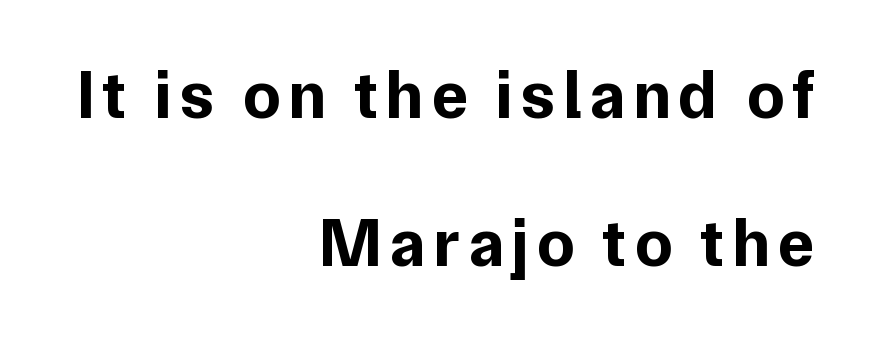
A great deal of white space separates one row of letters from the next. This is the regular roman posture of the typeface. The passage shown is typed in a proportional face where columns would drift. I'd call this a sans setting — the letters go barefoot. The ragged edge is on the left, which tells us the setting is flush right.
